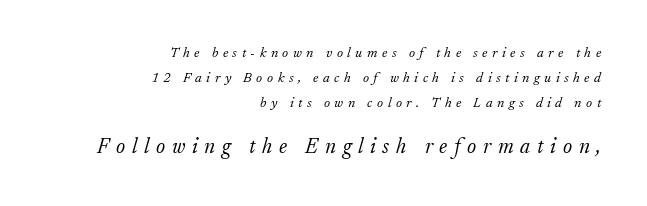
Q: Is the text bold? A: No.
Q: Is the text italic (slanted)? A: Yes, it leans right by about 17 degrees.
Q: Is the text underlined? A: No.
Q: How is the paragraph aligned? A: Right-aligned.
Q: Is the spacing between letters normal or unusually wide? A: Unusually wide.
Q: Which block of text is set in a larger size, the first (top) or the second (bottom)? A: The second (bottom) one.
